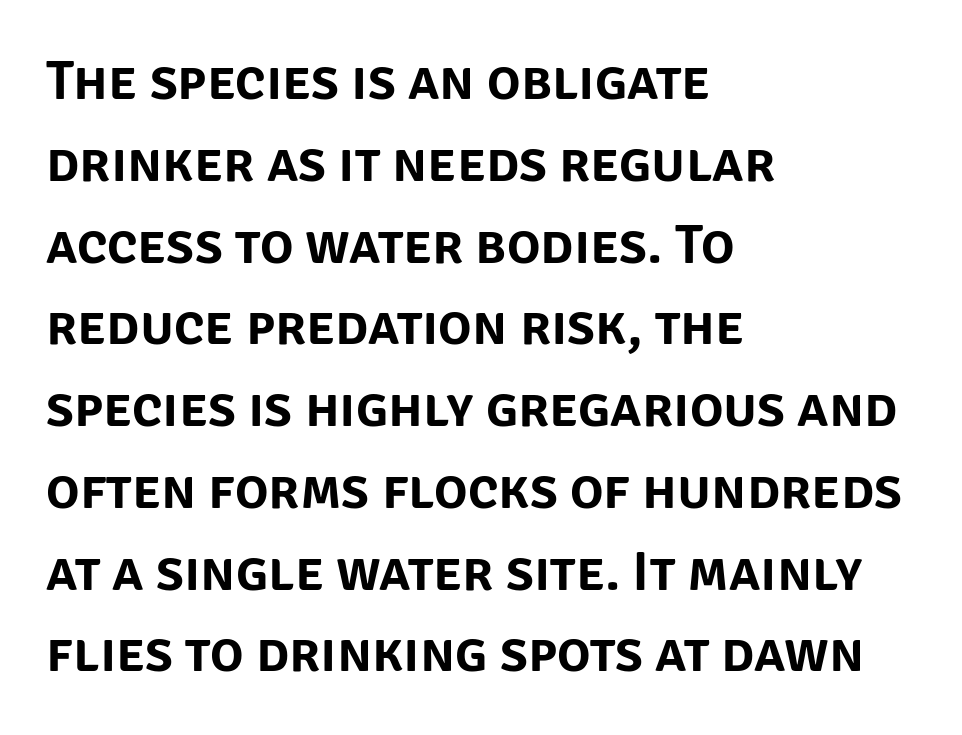
The image shows 56 px sans-serif type, upright; set left-aligned, normal line spacing (1.46x), normal letter spacing, not underlined; low stroke contrast and a large x-height.
